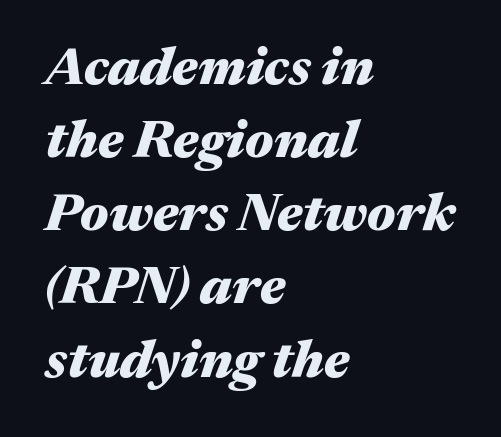
Just letters on the line, the space beneath them empty. Heavy, bold letterforms. The line-height multiplier appears to be the usual default. The letters advance in unequal steps, a hallmark of proportional type. Would a proofreader flag this as italicized? Yes. The line texture is even and compact thanks to regular tracking.
